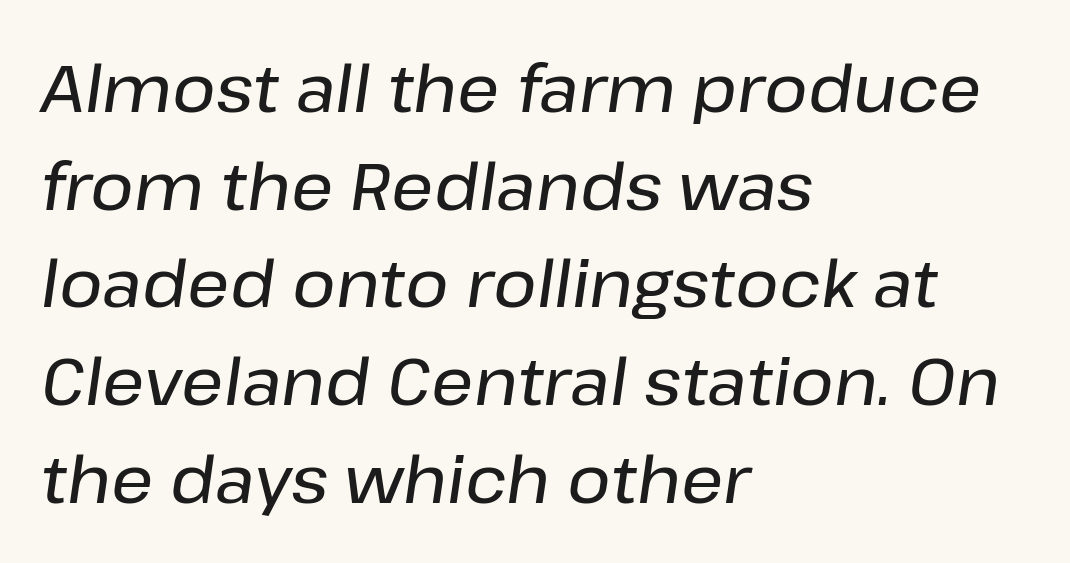
{"italic": "yes", "lean": "right", "slant_degrees": 8, "width": "normal", "stroke_contrast": "low", "x_height": "medium", "monospaced": "no", "underline": "no", "align": "left", "line_spacing": "normal", "line_spacing_ratio": 1.48, "letter_spacing": "normal", "letter_spacing_em": 0.0, "glyph_px": 66}
